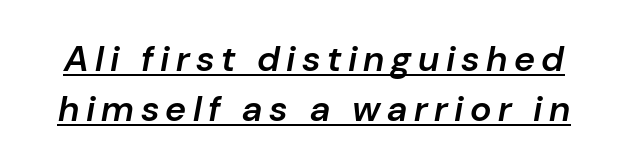
Reading down the column, the eye jumps a familiar distance to each next line. Set as a demibold, roughly 600 on the weight scale. Each letter keeps its own natural width here, so spacing adapts to shape. A continuous stroke trails under the words, as in a hyperlink.
